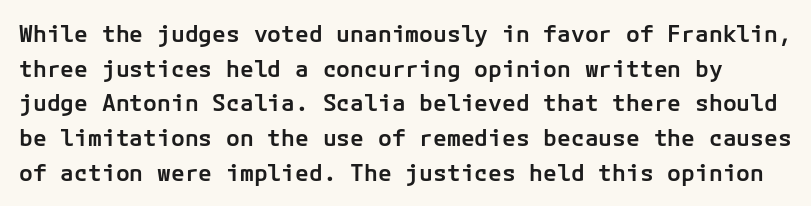
Baseline-to-baseline distance is the conventional proportion of letter height. Only glyphs here, with clear space below each row. The characters look somewhat weighty, a semibold short of true bold. The letters stand upright; this is a roman face. Nothing unusual about the tracking: characters are spaced as the font intends.
